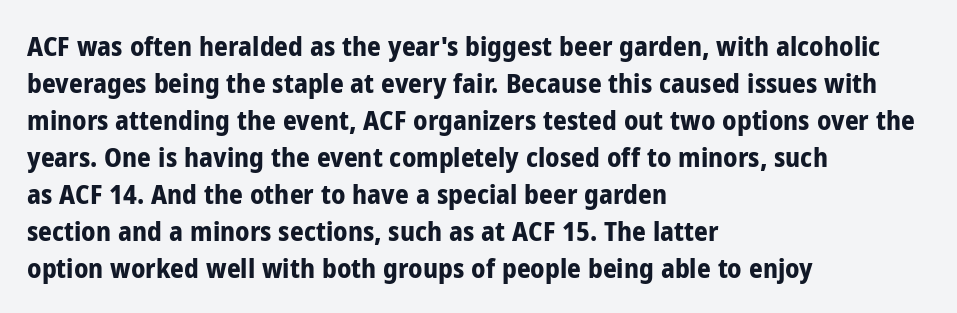
The image shows 27 px bold type, upright; set left-aligned, normal line spacing (1.37x), normal letter spacing, not underlined.
